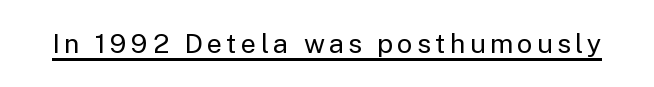
This is not heavy type; no bold has been used. A roman cut, with each character standing at attention. Is there an underline? Yes — a line sits under the letters.
